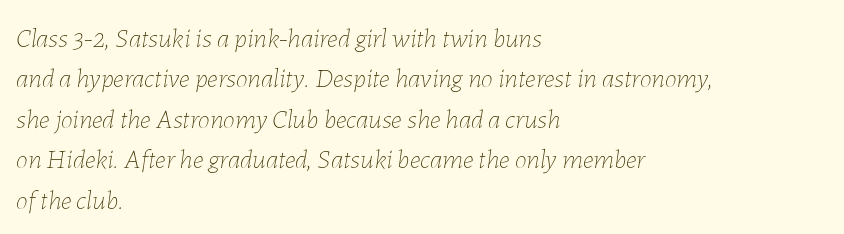
{"italic": "yes", "lean": "right", "slant_degrees": 7, "bold": "no", "underline": "no", "align": "left", "line_spacing": "normal", "line_spacing_ratio": 1.5, "letter_spacing": "normal", "letter_spacing_em": 0.0, "glyph_px": 27}
